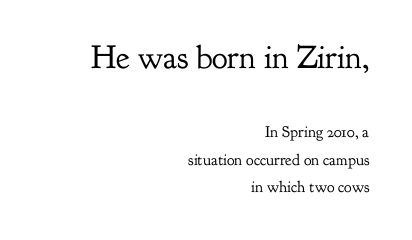
The image shows 33 px regular-weight serif type, upright; set right-aligned, normal line spacing (1.7x), normal letter spacing, not underlined; the first (top) block is 2.06x larger; low stroke contrast and a small x-height.
